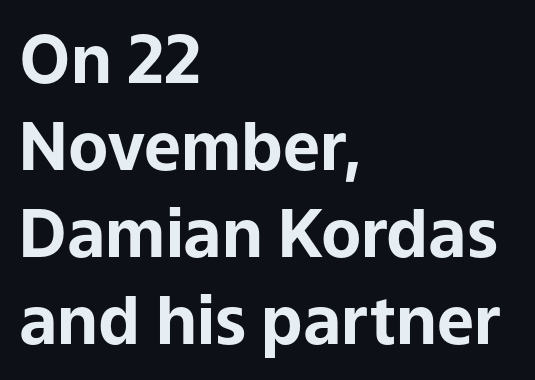
{"serif": "no", "italic": "no", "bold": "yes", "weight": "bold", "width": "normal", "stroke_contrast": "low", "x_height": "medium", "monospaced": "no", "underline": "no", "align": "left", "line_spacing": "normal", "line_spacing_ratio": 1.32, "letter_spacing": "normal", "letter_spacing_em": 0.0, "glyph_px": 66}
